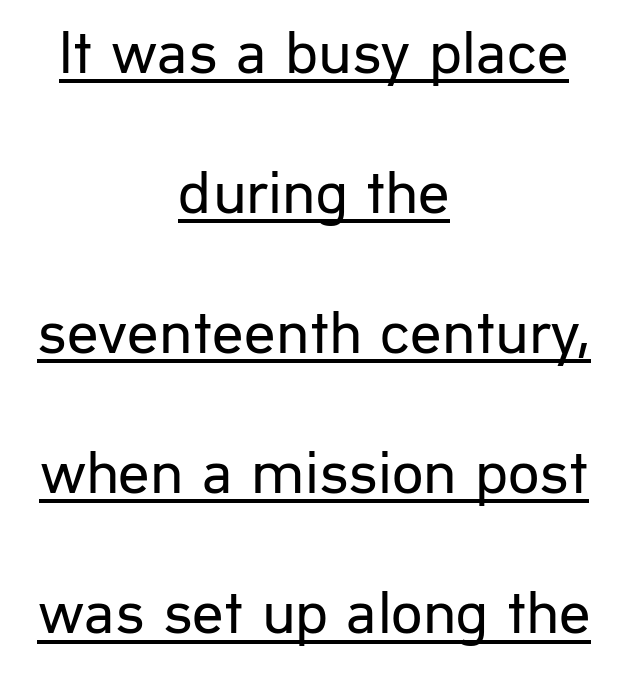
Does the type have serifs? No, each stem ends abruptly. The passage shown has conventional tracking throughout. The lettering holds an erect, upright posture throughout. Quick note: underline on. Here the designer chose a conventional face with non-uniform glyph widths.
